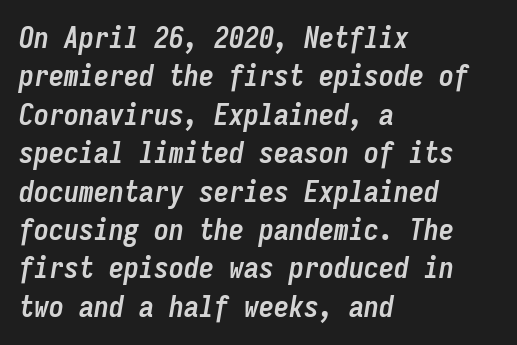
The image shows 30 px semibold, condensed type, italic (leaning right), monospaced; set left-aligned, normal line spacing (1.28x), normal letter spacing, not underlined; low stroke contrast and a medium x-height.
